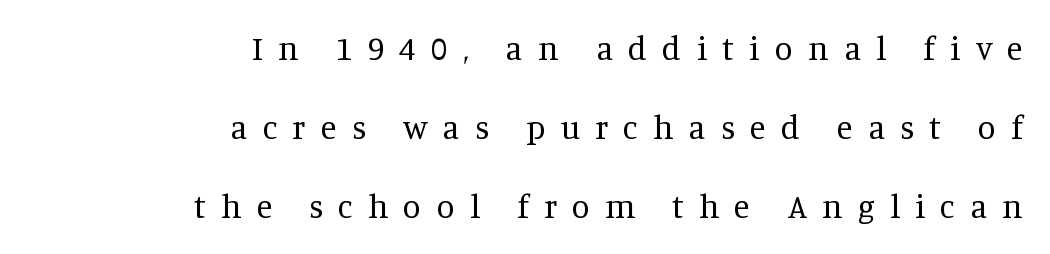
Q: Is the text bold? A: No.
Q: Is the text italic (slanted)? A: No, it is upright.
Q: Is the typeface a serif or a sans-serif typeface? A: Serif.
Q: Is the text underlined? A: No.
Q: How is the paragraph aligned? A: Right-aligned.
Q: Is the spacing between letters normal or unusually wide? A: Unusually wide.
Q: Is the spacing between lines tight, normal or loose? A: Loose.
Q: Width (condensed, normal, or wide)? A: Normal.
Q: Stroke contrast? A: Medium.
Q: x-height? A: Large.
Q: Monospaced? A: No.
